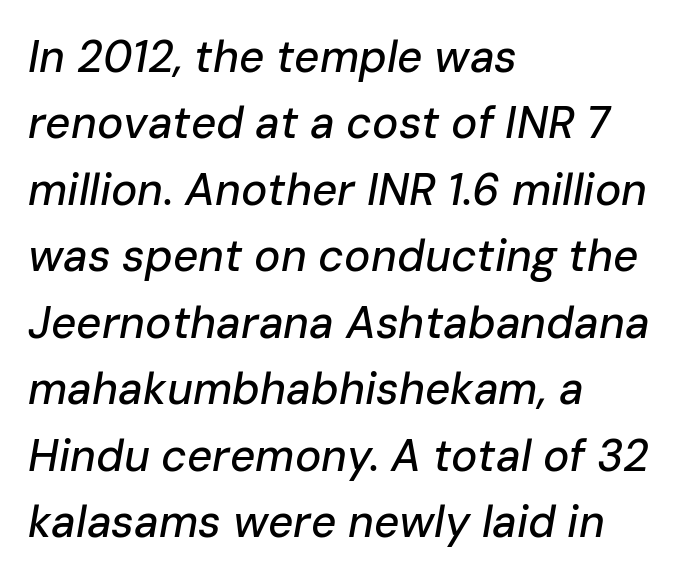
The image shows 44 px text type, italic (leaning right); set left-aligned, normal line spacing (1.51x), normal letter spacing, not underlined; low stroke contrast and a medium x-height.
